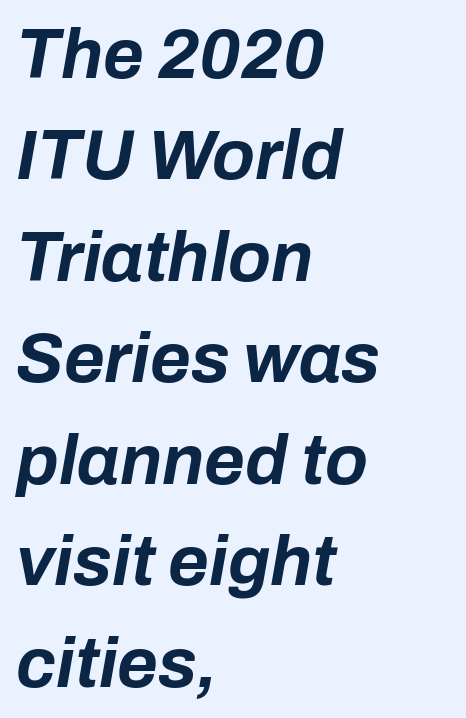
Q: Is the text bold? A: Yes.
Q: Is the text italic (slanted)? A: Yes, it leans right by about 10 degrees.
Q: Is the text underlined? A: No.
Q: How is the paragraph aligned? A: Left-aligned.
Q: Is the spacing between letters normal or unusually wide? A: Normal.
Q: Is the spacing between lines tight, normal or loose? A: Normal.
Q: Width (condensed, normal, or wide)? A: Normal.
Q: Stroke contrast? A: Low.
Q: x-height? A: Medium.
Q: Monospaced? A: No.
